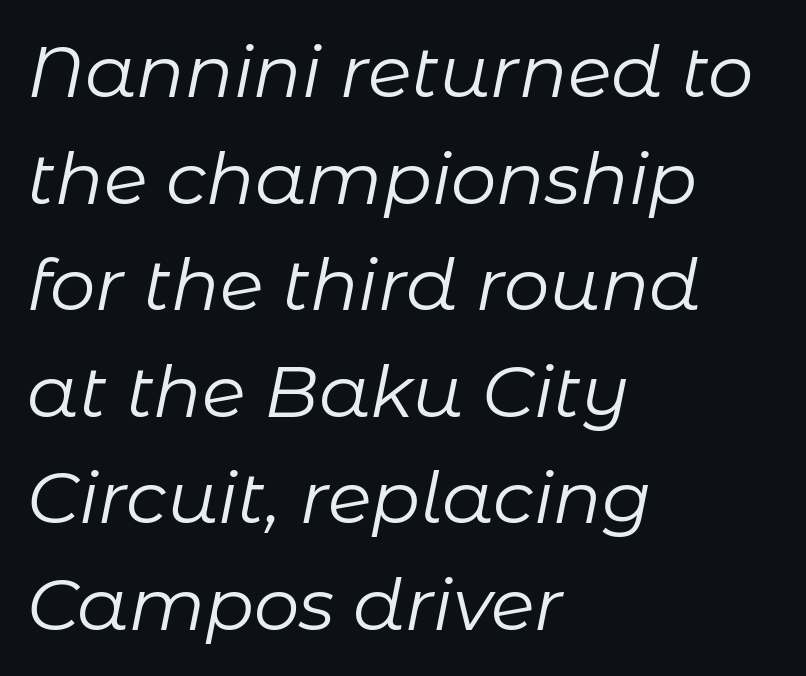
{"italic": "yes", "lean": "right", "slant_degrees": 11, "bold": "no", "weight": "regular", "width": "normal", "stroke_contrast": "low", "x_height": "medium", "monospaced": "no", "underline": "no", "align": "left", "line_spacing": "normal", "line_spacing_ratio": 1.48, "letter_spacing": "normal", "letter_spacing_em": 0.0, "glyph_px": 72}
